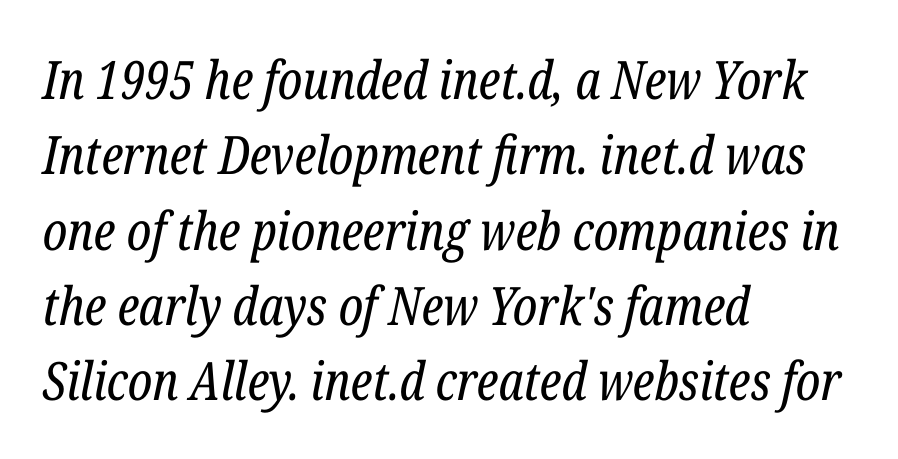
Spacing between characters is what you'd get straight out of the box. Unbolded letterforms with no extra heft. Beneath every word, the page is bare. Yep, those are serifs on the letters.
